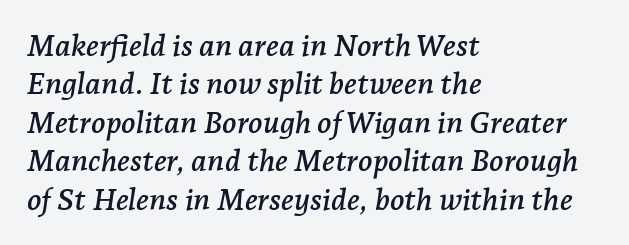
Do the characters align in a grid? No, the font is proportional. I'd call this a serif setting — the letters wear small feet. Regarding leading, the lines here are spaced in the standard way. A clean baseline with only descenders dipping below it. Words appear dense and cohesive because spacing is normal. The text carries the slant typical of an italic or oblique font.
